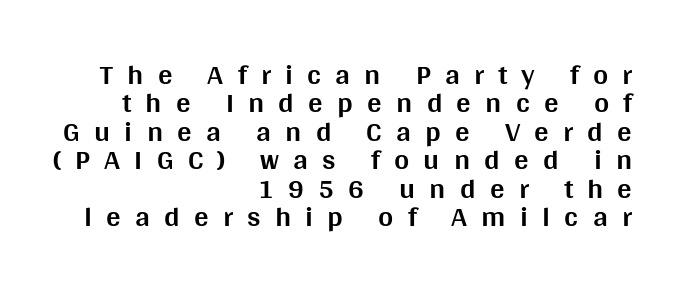
Q: Is the text bold? A: Yes.
Q: Is the text italic (slanted)? A: No, it is upright.
Q: Is the typeface a serif or a sans-serif typeface? A: Sans-serif.
Q: Is the text underlined? A: No.
Q: How is the paragraph aligned? A: Right-aligned.
Q: Is the spacing between letters normal or unusually wide? A: Unusually wide.
Q: Is the spacing between lines tight, normal or loose? A: Tight.
Q: Width (condensed, normal, or wide)? A: Normal.
Q: Stroke contrast? A: Medium.
Q: x-height? A: Large.
Q: Monospaced? A: No.
